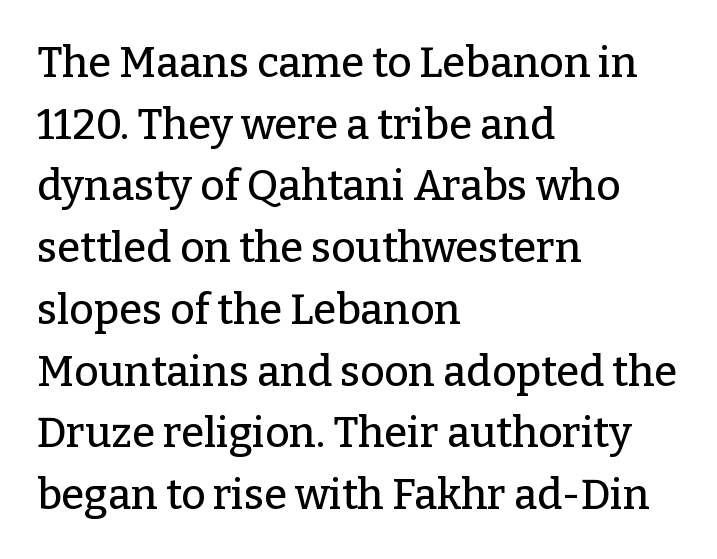
{"serif": "yes", "italic": "no", "width": "normal", "stroke_contrast": "low", "x_height": "medium", "monospaced": "no", "underline": "no", "align": "left", "line_spacing": "normal", "line_spacing_ratio": 1.47, "letter_spacing": "normal", "letter_spacing_em": 0.0, "glyph_px": 42}
